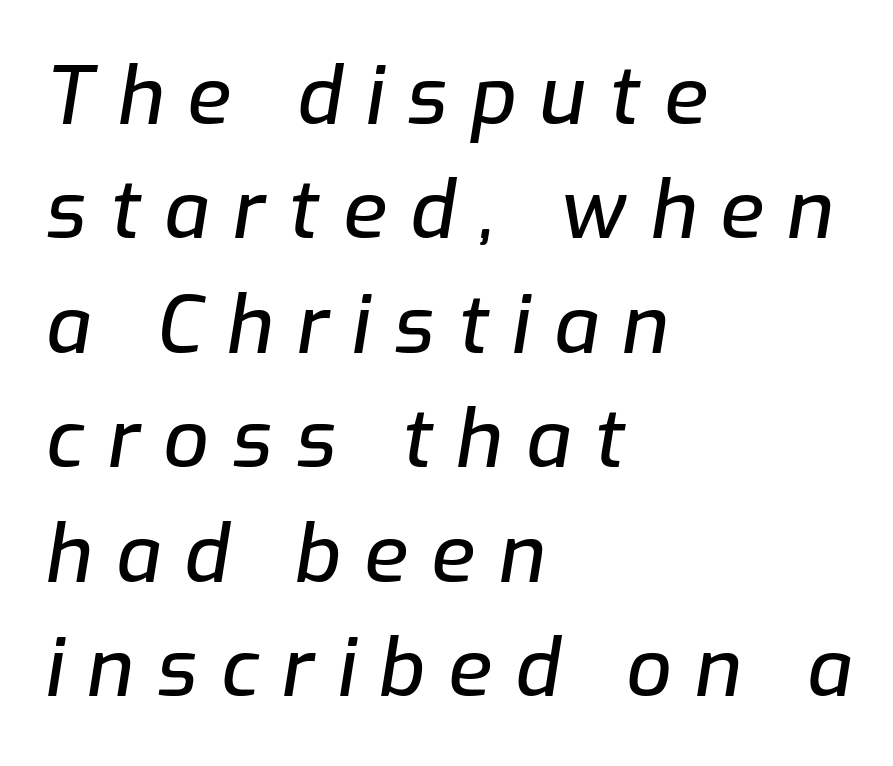
Looks like regular typesetting: each glyph gets only the width it needs. Look at the tracking — it's clearly loosened, letters drifting apart. Lines of text with bare space underneath. One glance says typical: line gaps are just what's usual.
